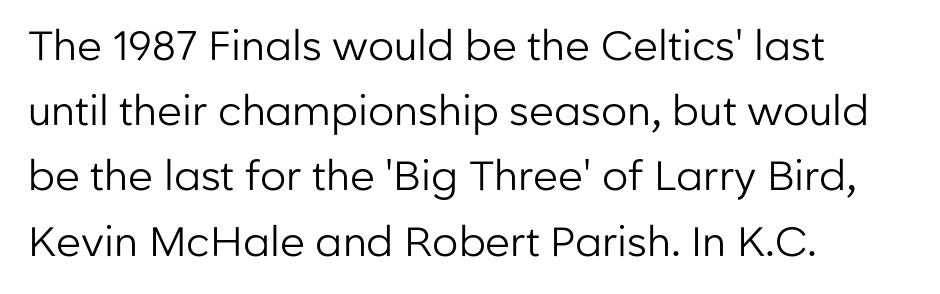
This sample uses an upright cut, with every glyph sitting square on the baseline. This sample uses plain, unmodified letter spacing. Each letter keeps its own natural width here, so spacing adapts to shape. The face used here is a sans, in the tradition of grotesques and geometrics.
